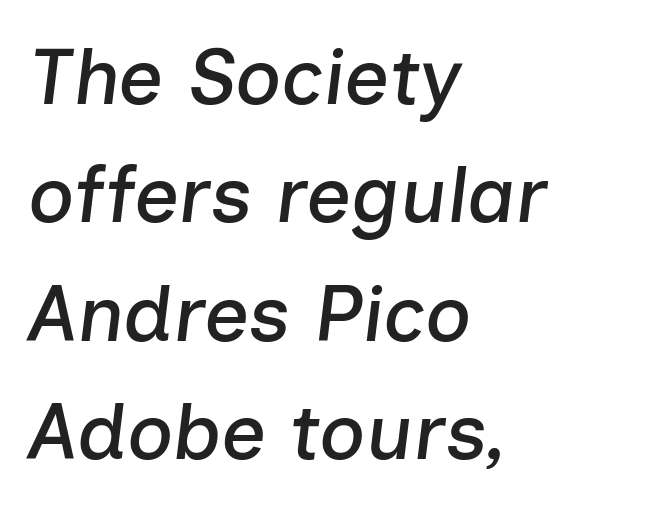
Q: Is the text italic (slanted)? A: Yes, it leans right by about 7 degrees.
Q: Is the text underlined? A: No.
Q: How is the paragraph aligned? A: Left-aligned.
Q: Is the spacing between letters normal or unusually wide? A: Normal.
Q: Is the spacing between lines tight, normal or loose? A: Normal.
Q: Width (condensed, normal, or wide)? A: Normal.
Q: Stroke contrast? A: Low.
Q: x-height? A: Medium.
Q: Monospaced? A: No.
